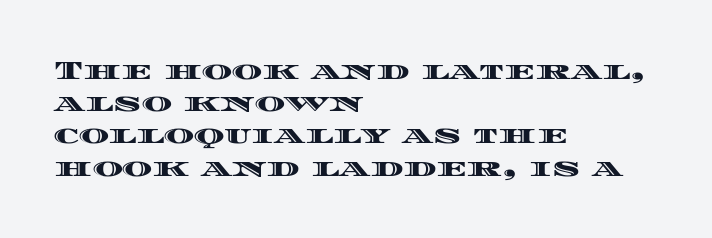
Q: Is the text italic (slanted)? A: No, it is upright.
Q: Is the text underlined? A: No.
Q: How is the paragraph aligned? A: Left-aligned.
Q: Is the spacing between letters normal or unusually wide? A: Normal.
